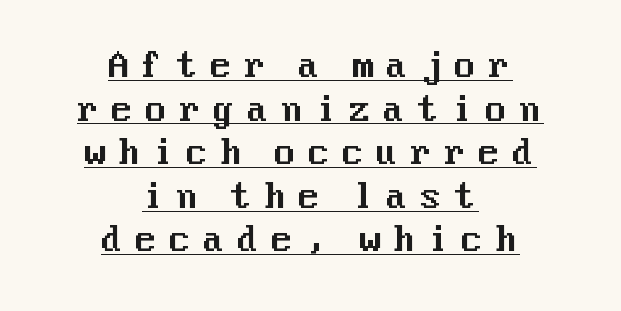
{"serif": "no", "italic": "no", "width": "normal", "stroke_contrast": "medium", "x_height": "medium", "underline": "yes", "align": "center", "line_spacing": "normal", "line_spacing_ratio": 1.32, "letter_spacing": "wide", "letter_spacing_em": 0.34, "glyph_px": 33}
